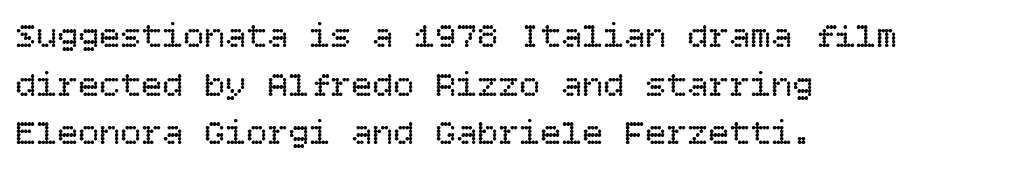
Characters remain perfectly vertical along every line. The lines in this sample share a left origin and differ only in where they stop. The face used here is rendered with its standard letterfit. Stroke thickness stays within the range of a standard reading face or lighter. Letters rest on an invisible, unmarked baseline.
